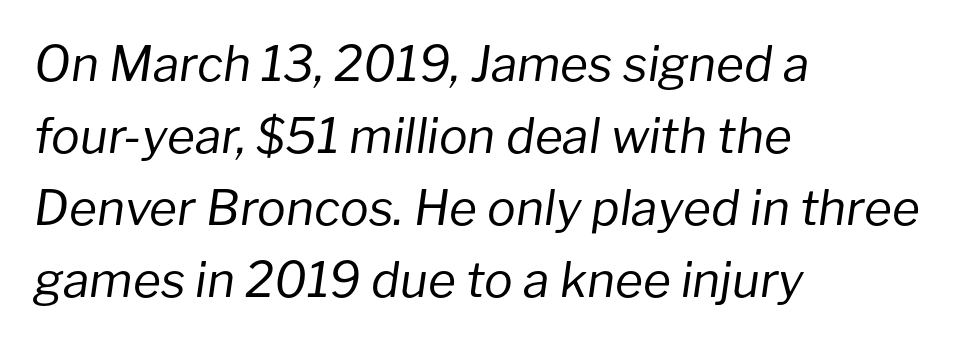
{"italic": "yes", "lean": "right", "slant_degrees": 8, "bold": "no", "weight": "regular", "width": "normal", "stroke_contrast": "low", "x_height": "medium", "monospaced": "no", "underline": "no", "align": "left", "line_spacing": "normal", "line_spacing_ratio": 1.5, "letter_spacing": "normal", "letter_spacing_em": 0.0, "glyph_px": 48}
